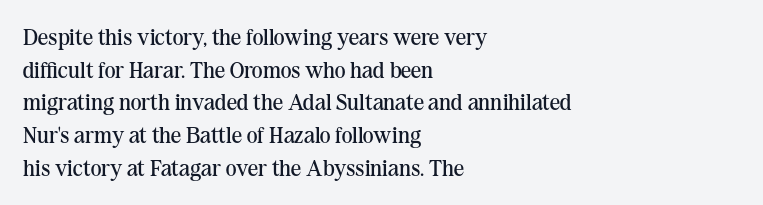
{"italic": "no", "bold": "no", "underline": "no", "align": "left", "line_spacing": "normal", "line_spacing_ratio": 1.42, "letter_spacing": "normal", "letter_spacing_em": 0.0, "glyph_px": 23}
